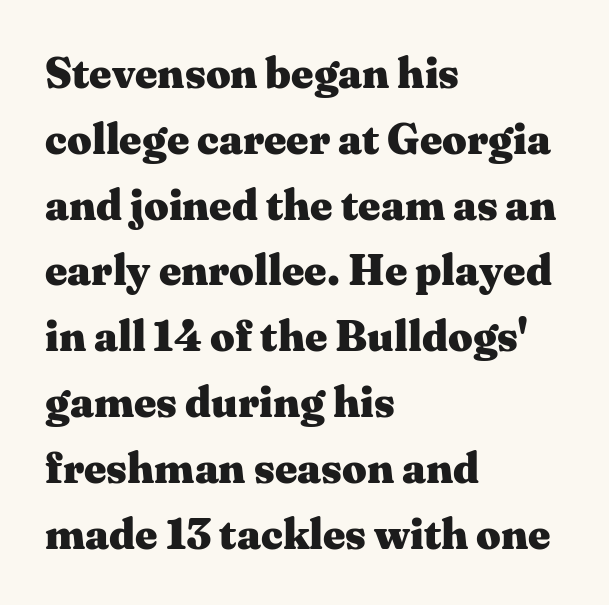
Q: Is the text bold? A: Yes.
Q: Is the text italic (slanted)? A: No, it is upright.
Q: Is the typeface a serif or a sans-serif typeface? A: Serif.
Q: Is the text underlined? A: No.
Q: How is the paragraph aligned? A: Left-aligned.
Q: Is the spacing between letters normal or unusually wide? A: Normal.
Q: Is the spacing between lines tight, normal or loose? A: Normal.
Q: Width (condensed, normal, or wide)? A: Wide.
Q: Stroke contrast? A: Medium.
Q: x-height? A: Medium.
Q: Monospaced? A: No.
